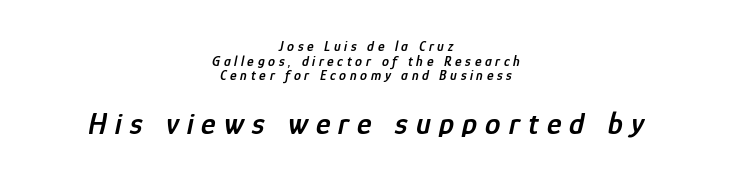
The lines in this sample share a center point and differ in where they start and stop. A bare baseline throughout the passage. Each word looks stretched out because of the extra space between its letters. In terms of leading, this rendering errs on the cramped side. Think of a printed novel: that variable character pitch is what you see here. These lines carry some extra weight — a demibold, not a full bold.
